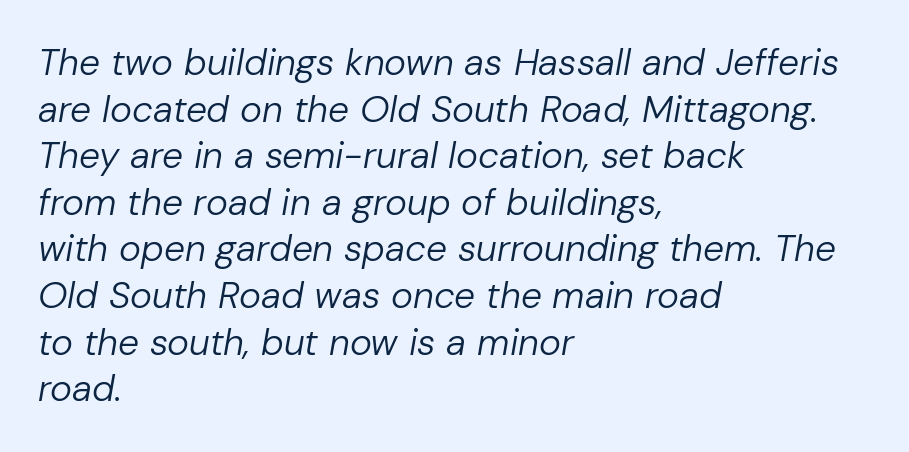
You can tell it's italic because the verticals aren't actually vertical. A quiet, ordinary-to-light weight characterises the typeface. The text block is weighted toward the left margin, trailing off unevenly rightward. Clear beneath every line of the passage.
